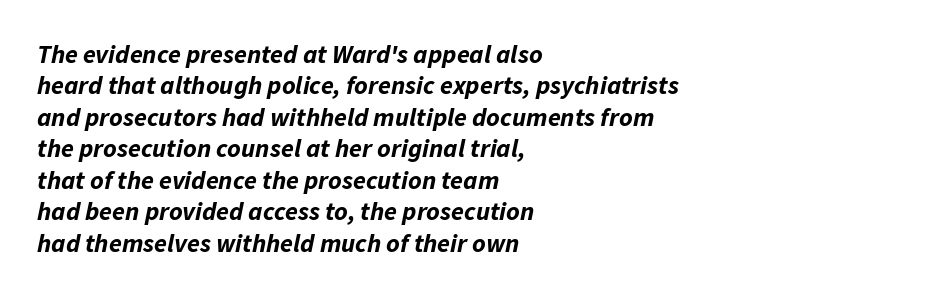
The image shows 26 px bold type, italic (leaning right); set left-aligned, line spacing 1.21x, normal letter spacing, not underlined.
